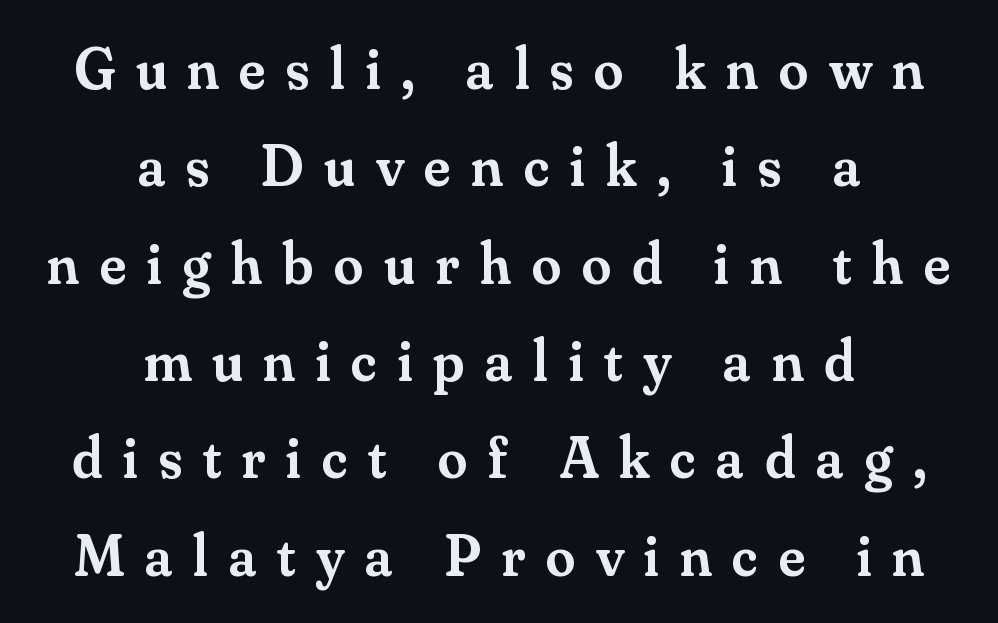
Q: Is the text bold? A: Semi-bold.
Q: Is the text italic (slanted)? A: No, it is upright.
Q: Is the typeface a serif or a sans-serif typeface? A: Serif.
Q: Is the text underlined? A: No.
Q: How is the paragraph aligned? A: Centered.
Q: Is the spacing between letters normal or unusually wide? A: Unusually wide.
Q: Is the spacing between lines tight, normal or loose? A: Normal.
Q: Width (condensed, normal, or wide)? A: Normal.
Q: Stroke contrast? A: Medium.
Q: x-height? A: Small.
Q: Monospaced? A: No.
